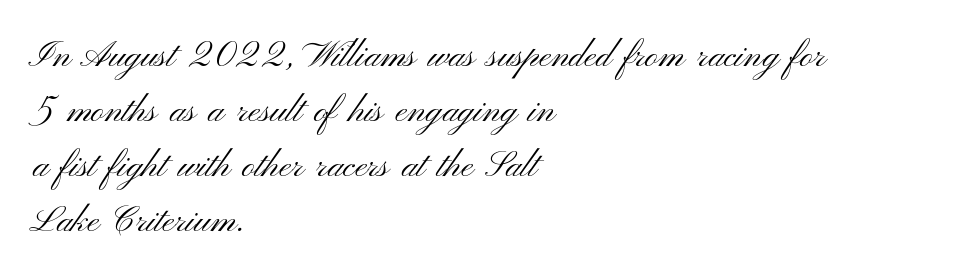
The image shows 36 px light, wide sans-serif type; set left-aligned, normal line spacing (1.53x), normal letter spacing, not underlined; medium stroke contrast and a small x-height.
